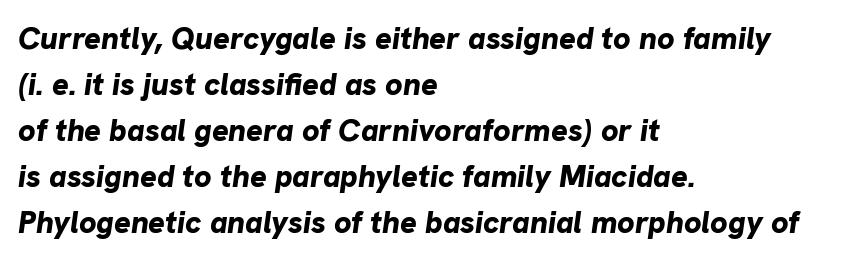
{"italic": "yes", "lean": "right", "slant_degrees": 8, "bold": "yes", "weight": "bold", "width": "normal", "stroke_contrast": "low", "x_height": "medium", "monospaced": "no", "underline": "no", "align": "left", "line_spacing": "normal", "line_spacing_ratio": 1.48, "letter_spacing": "normal", "letter_spacing_em": 0.0, "glyph_px": 31}
